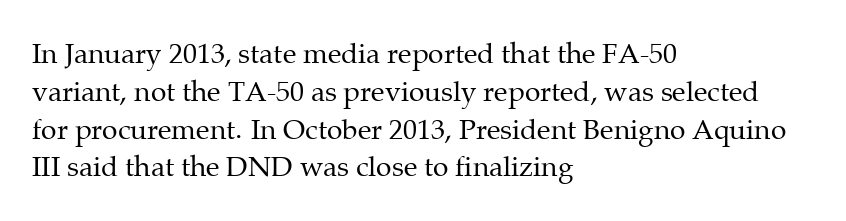
The font is comparable to plain body text, perhaps lighter. The text was rendered using a seriffed face with decorative stroke endings. This sample has the flowing, uneven cadence of proportional lettering. Honestly, the letter spacing is just normal — you wouldn't notice it. A typesetter would mark this as roman, not italic. The strip under each line holds only bare page.
